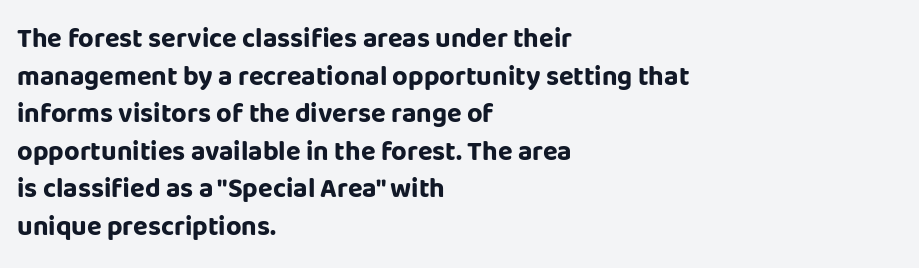
{"italic": "no", "bold": "yes", "underline": "no", "align": "left", "line_spacing": "normal", "line_spacing_ratio": 1.39, "letter_spacing": "normal", "letter_spacing_em": 0.0, "glyph_px": 27}
